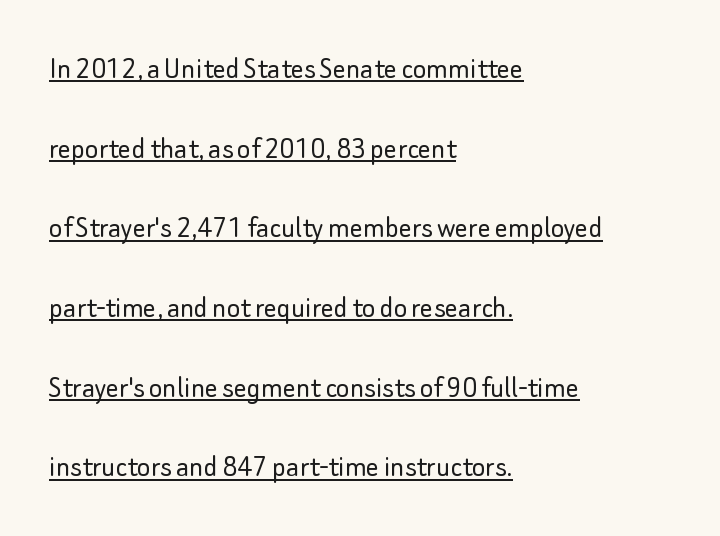
Q: Is the text bold? A: No.
Q: Is the text italic (slanted)? A: No, it is upright.
Q: Is the typeface a serif or a sans-serif typeface? A: Sans-serif.
Q: Is the text underlined? A: Yes.
Q: How is the paragraph aligned? A: Left-aligned.
Q: Is the spacing between letters normal or unusually wide? A: Normal.
Q: Is the spacing between lines tight, normal or loose? A: Loose.
Q: Width (condensed, normal, or wide)? A: Normal.
Q: Stroke contrast? A: Low.
Q: x-height? A: Small.
Q: Monospaced? A: No.
